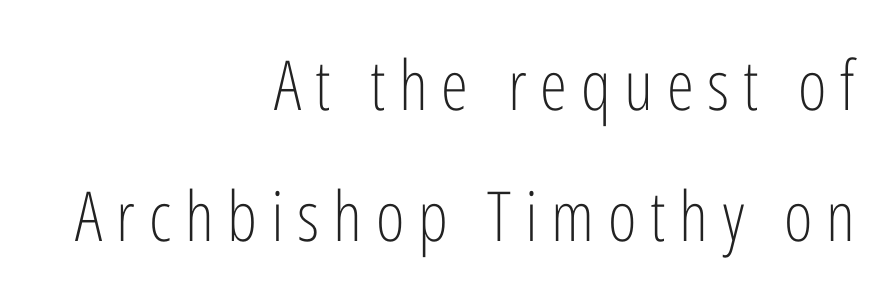
You could fit nearly another row in the gap between these rows. The words here are not underlined. One-word summary of the alignment: right. Spacing verdict: proportional, widths tailored to each character. Quick note: not italic, upright.
